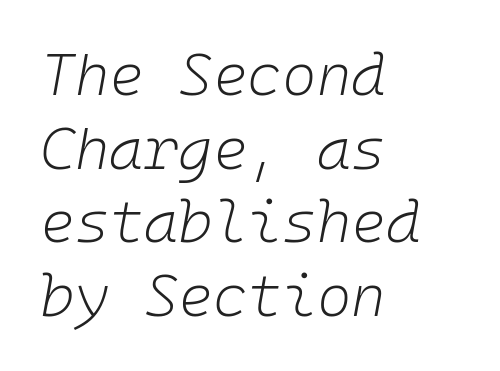
The image shows 59 px light type, italic (leaning right), monospaced; set left-aligned, normal line spacing (1.25x), normal letter spacing, not underlined; low stroke contrast and a medium x-height.
